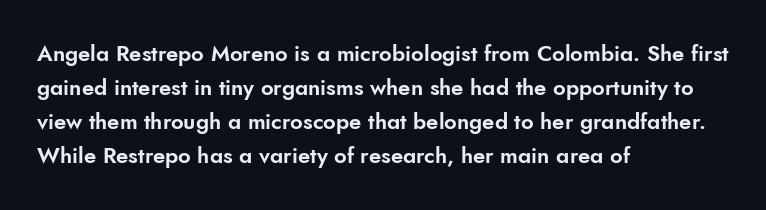
The image shows 22 px text type, upright; set left-aligned, normal line spacing (1.55x), normal letter spacing, not underlined.
